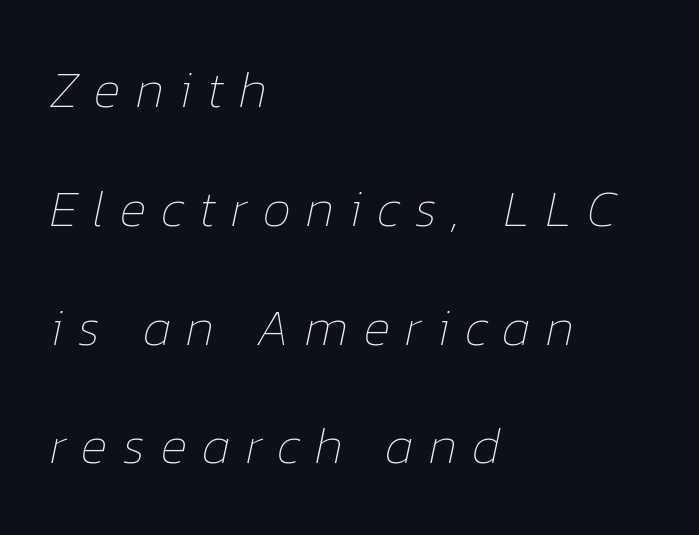
Q: Is the text bold? A: No.
Q: Is the text italic (slanted)? A: Yes, it leans right by about 12 degrees.
Q: Is the text underlined? A: No.
Q: How is the paragraph aligned? A: Left-aligned.
Q: Is the spacing between letters normal or unusually wide? A: Unusually wide.
Q: Is the spacing between lines tight, normal or loose? A: Loose.
Q: Width (condensed, normal, or wide)? A: Normal.
Q: Stroke contrast? A: Low.
Q: x-height? A: Medium.
Q: Monospaced? A: No.
